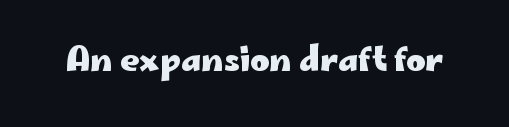
The words here are not underlined. Vertical strokes here are truly vertical. The letters sit at their default tracking, neither squeezed nor spread. Is this a fixed-width face? No — the glyphs have proportional, varying widths. I'd call this a sans setting — the letters go barefoot. The strokes are fattened all the way to bold.
